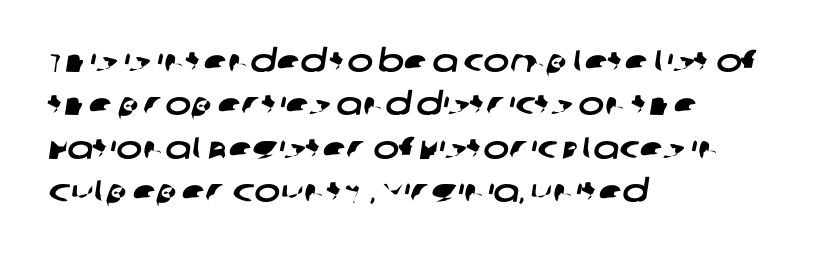
Every row of glyphs begins at an identical x-position on the left. The letterforms sit shoulder to shoulder at normal distance. The font family rendered here belongs to the sans-serif group. Does the leading feel generous? No, just average.
